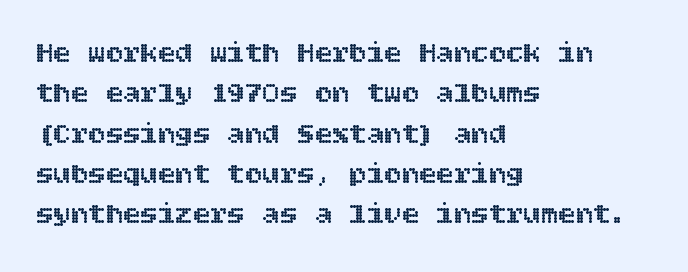
{"italic": "no", "width": "normal", "x_height": "large", "underline": "no", "align": "left", "line_spacing": "normal", "line_spacing_ratio": 1.39, "letter_spacing": "normal", "letter_spacing_em": 0.0, "glyph_px": 29}
